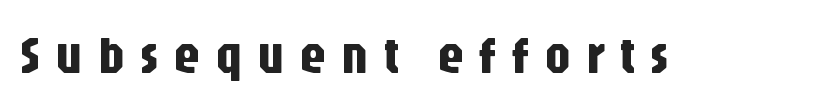
The image shows 53 px condensed sans-serif type, upright; set unusually wide letter spacing (+0.27 em), not underlined; low stroke contrast and a large x-height.
